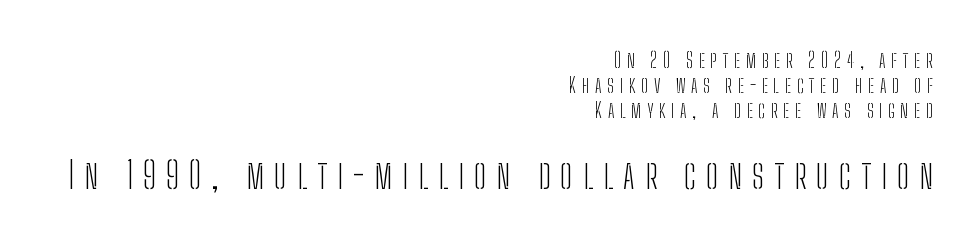
{"serif": "no", "italic": "no", "bold": "no", "weight": "light", "width": "condensed", "stroke_contrast": "low", "x_height": "medium", "monospaced": "no", "underline": "no", "align": "right", "line_spacing_ratio": 1.2, "letter_spacing": "wide", "letter_spacing_em": 0.27, "larger_block": "second", "size_ratio": 1.76, "glyph_px": 37}
